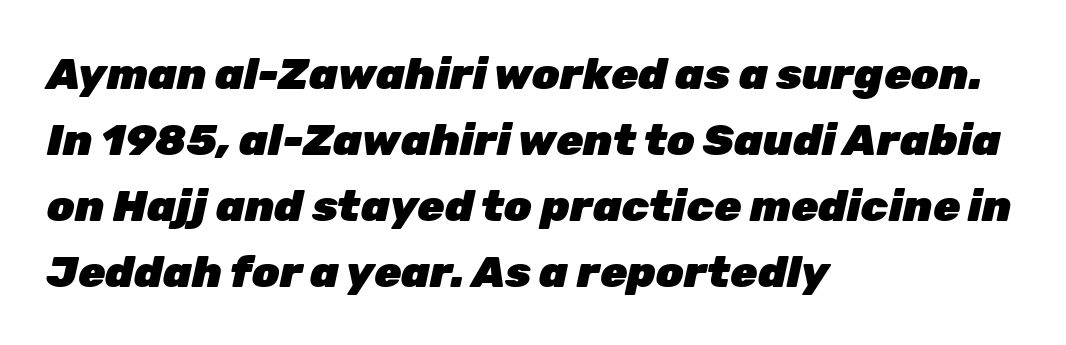
The image shows 44 px heavy type, italic (leaning right); set left-aligned, normal line spacing (1.5x), normal letter spacing, not underlined; low stroke contrast and a medium x-height.
